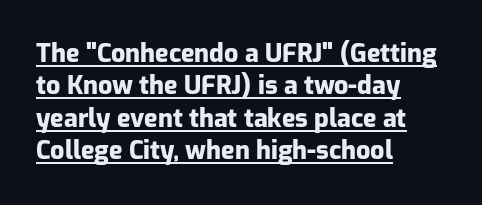
Reading down the column, the eye jumps a familiar distance to each next line. Strokes here are thick enough to call this a true bold. Nobody touched the tracking dial on this one. The words here are underlined.
